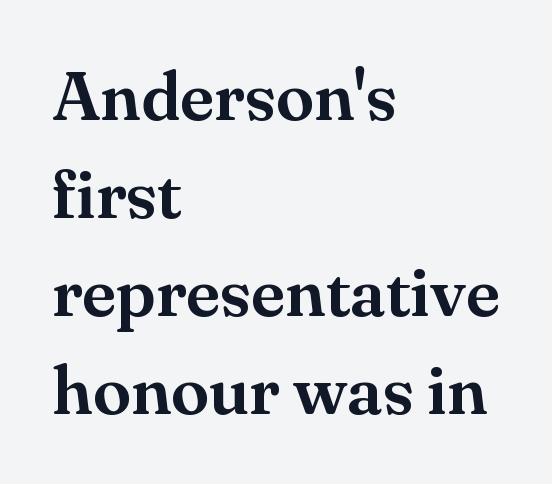
The image shows 69 px serif type, upright; set left-aligned, normal line spacing (1.42x), normal letter spacing, not underlined; medium stroke contrast and a small x-height.
